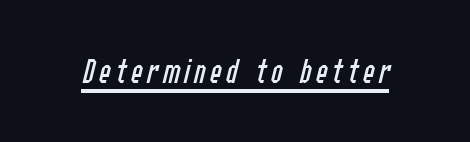
{"italic": "yes", "lean": "right", "slant_degrees": 14, "bold": "no", "weight": "regular", "width": "condensed", "stroke_contrast": "low", "x_height": "medium", "monospaced": "no", "underline": "yes", "glyph_px": 35}
